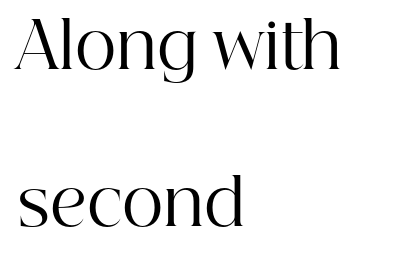
A classic flush-left, rag-right setting is used for this passage. Is this a sans? No — the strokes have serifs. The lettering holds an erect, upright posture throughout. Honestly, there is no underline to notice here at all.
